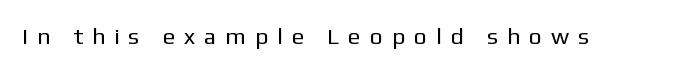
The font sits on the lighter half of the weight spectrum, regular included. Lines of text with bare space underneath. Do the letters lean? They stand straight. Display-style spreading of the glyphs; the letterfit is very open.
